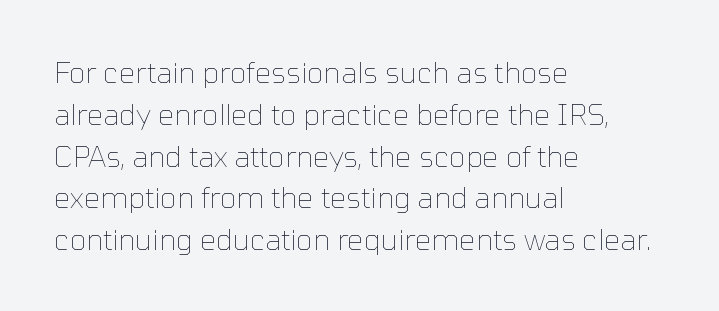
{"italic": "no", "bold": "no", "weight": "thin", "width": "normal", "stroke_contrast": "low", "x_height": "medium", "monospaced": "no", "underline": "no", "align": "left", "line_spacing": "normal", "line_spacing_ratio": 1.44, "letter_spacing": "normal", "letter_spacing_em": 0.0, "glyph_px": 29}
